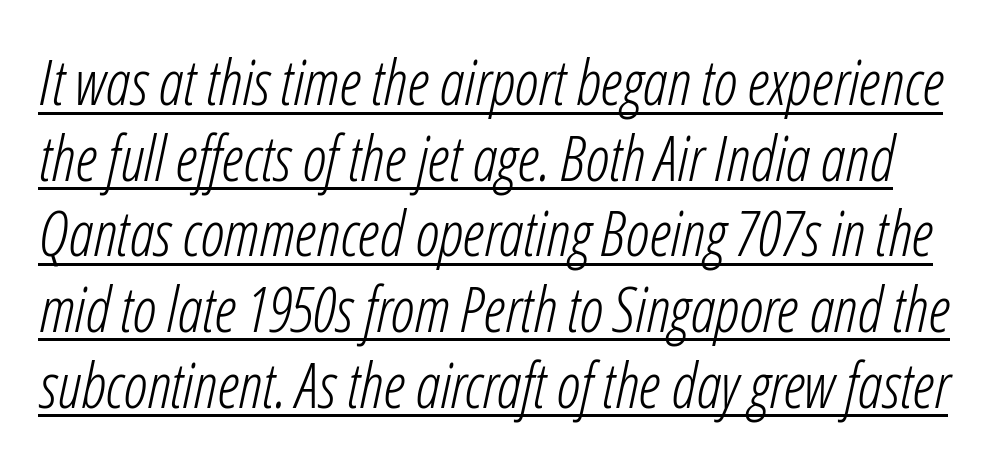
The image shows 62 px light, condensed type, italic (leaning right); set line spacing 1.22x, normal letter spacing, underlined; low stroke contrast and a medium x-height.
